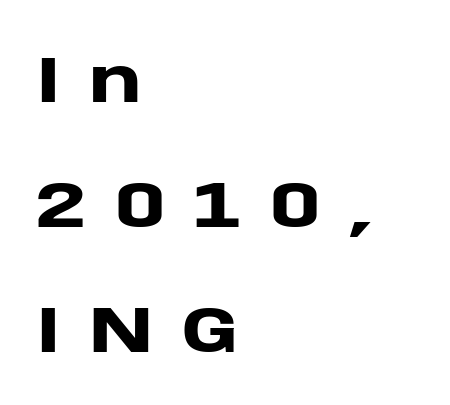
Horizontally, the lines are justified to the leading edge only. This sample has the flowing, uneven cadence of proportional lettering. This rendering employs a face without finishing strokes, i.e., a sans-serif. These lines stand farther apart than default settings would place them. Is there any slant? The stems are plumb. What stands out about the letter spacing? Its width — letters are far apart.
